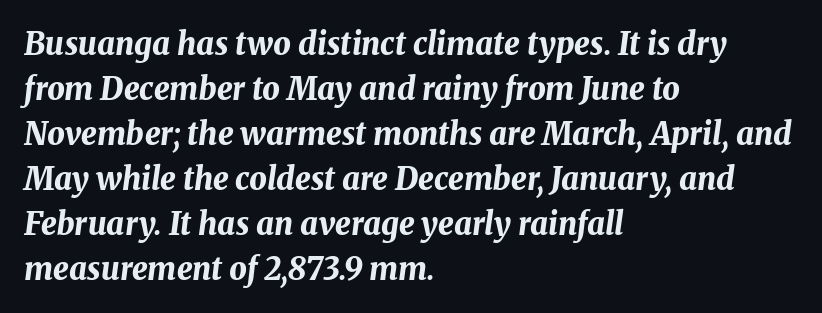
Leading: standard. Default kerning and tracking; the words read as compact shapes. Its strokes are broad and dark, the hallmark of bold type. The text carries the slant typical of an italic or oblique font. Does the copy run flush right? No — it runs flush left.
